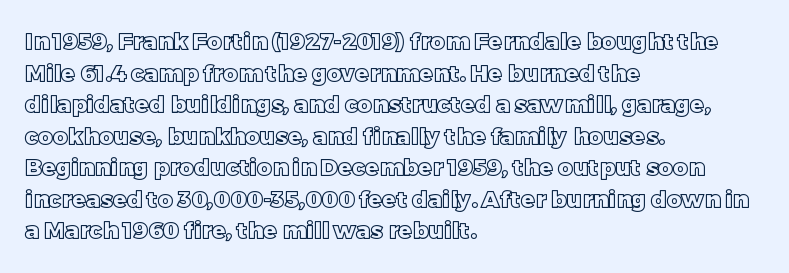
The image shows 23 px text type, upright; set left-aligned, normal line spacing (1.37x), normal letter spacing, not underlined.
